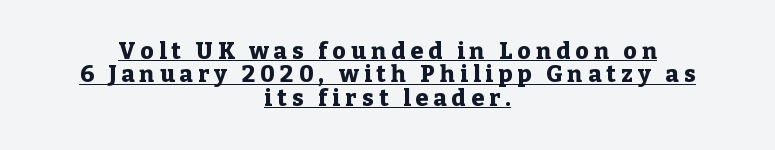
Q: Is the text bold? A: Yes.
Q: Is the text italic (slanted)? A: No, it is upright.
Q: Is the text underlined? A: Yes.
Q: How is the paragraph aligned? A: Centered.
Q: Is the spacing between letters normal or unusually wide? A: Unusually wide.
Q: Is the spacing between lines tight, normal or loose? A: Tight.
